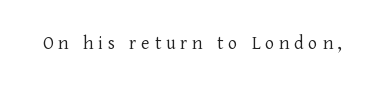
Honestly, the letter spacing is so wide it's the main thing you notice. The foot of each line stays bare and open. The lettering stays uniformly vertical, giving the passage a roman look. The letterforms sit at book weight or below.
